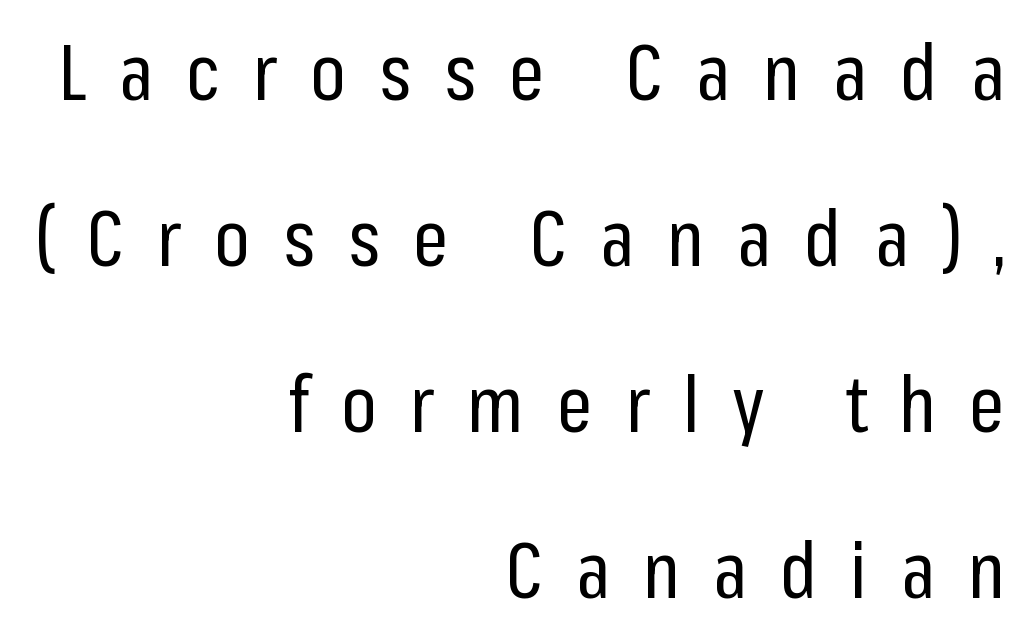
The image shows 78 px regular-weight, condensed sans-serif type, upright; set right-aligned, loose line spacing (2.13x), unusually wide letter spacing (+0.42 em), not underlined; low stroke contrast and a medium x-height.
